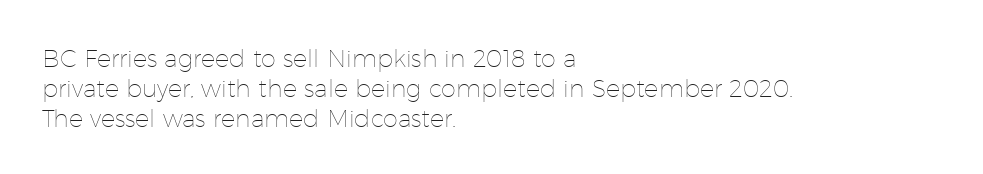
The image shows 24 px text type, upright; set left-aligned, line spacing 1.24x, normal letter spacing, not underlined.
